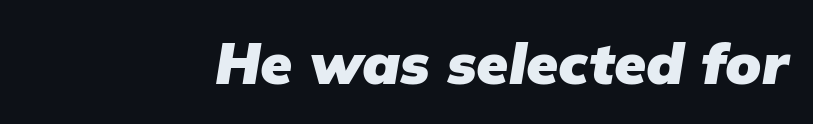
These lines were composed using italics. The gaps between neighbouring characters are ordinary and unremarkable. Descenders hang freely into open space. Character widths vary here, with narrow letters taking less room than wide ones. The strokes are fattened all the way to bold.
